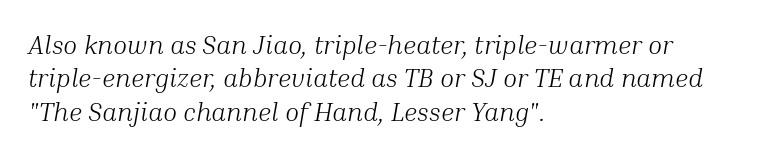
The image shows 26 px text type, italic (leaning right); set left-aligned, normal line spacing (1.28x), normal letter spacing, not underlined.
